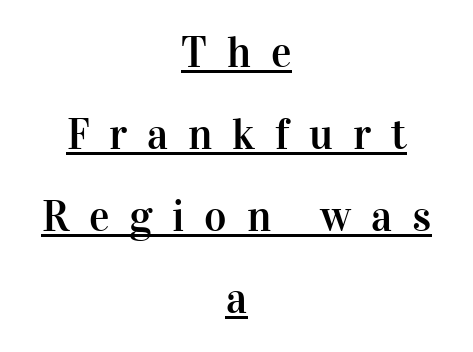
The vertical gap from one line to the next is large. The tracking reads as deliberately expanded to a designer's eye. The glyphs in this specimen are seriffed. The rendering uses natural spacing where letterforms have individual widths.
